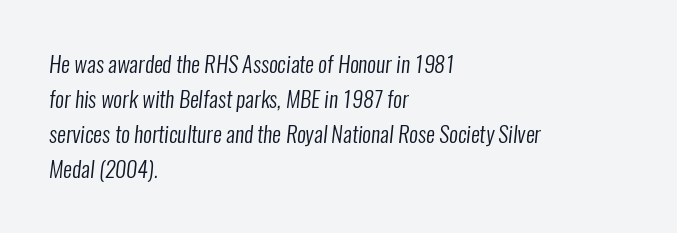
{"bold": "no", "underline": "no", "align": "left", "line_spacing": "normal", "line_spacing_ratio": 1.59, "letter_spacing": "normal", "letter_spacing_em": 0.0, "glyph_px": 22}
